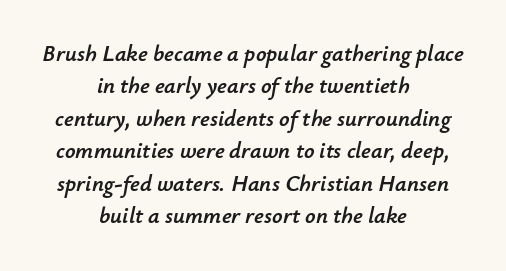
Q: Is the text italic (slanted)? A: Yes, it leans right by about 12 degrees.
Q: Is the text underlined? A: No.
Q: How is the paragraph aligned? A: Centered.
Q: Is the spacing between letters normal or unusually wide? A: Normal.
Q: Is the spacing between lines tight, normal or loose? A: Normal.
